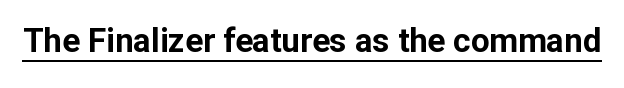
{"serif": "no", "italic": "no", "bold": "yes", "weight": "bold", "width": "normal", "stroke_contrast": "low", "x_height": "medium", "monospaced": "no", "underline": "yes", "letter_spacing": "normal", "letter_spacing_em": 0.0, "glyph_px": 33}
